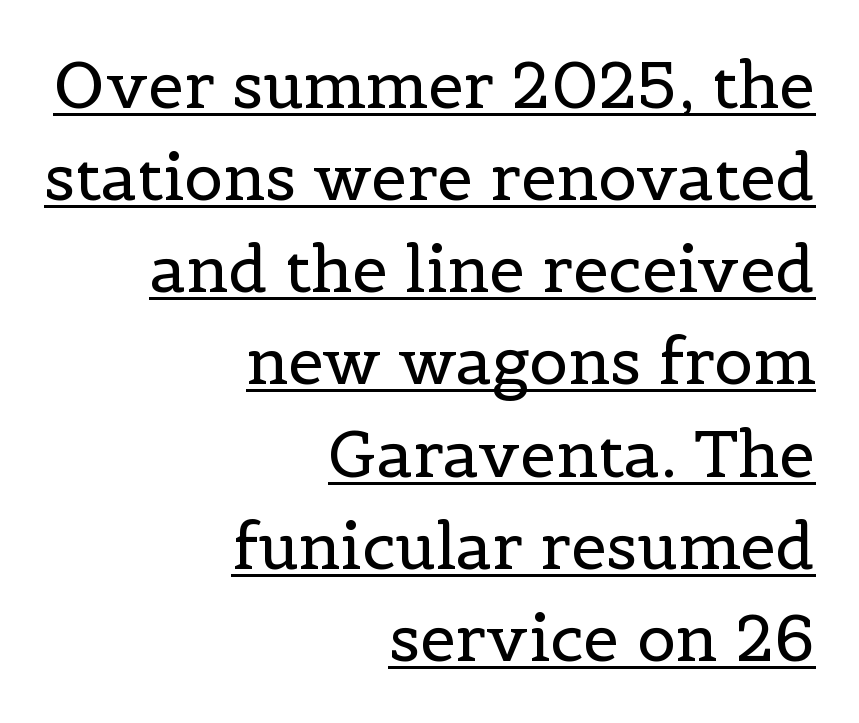
{"serif": "yes", "italic": "no", "bold": "no", "weight": "regular", "width": "normal", "x_height": "medium", "monospaced": "no", "underline": "yes", "align": "right", "line_spacing": "normal", "line_spacing_ratio": 1.44, "letter_spacing": "normal", "letter_spacing_em": 0.0, "glyph_px": 64}
